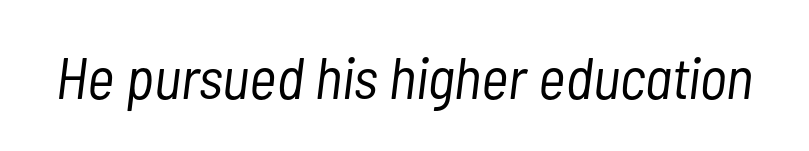
The image shows 59 px light, condensed type, italic (leaning right); set normal letter spacing, not underlined; low stroke contrast and a medium x-height.
